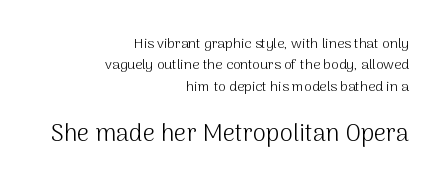
Layout note: lines flush right. Designer's note — italics off, roman on. Each word holds together tightly as a unit, with standard inter-letter gaps. Type without underlining. Nothing heavy about these letters — not bold at all.
